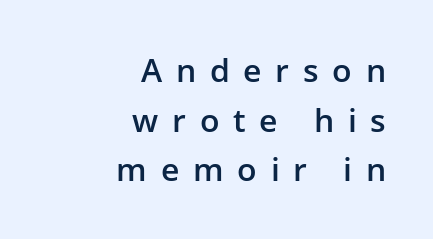
Q: Is the text bold? A: Semi-bold.
Q: Is the text italic (slanted)? A: No, it is upright.
Q: Is the typeface a serif or a sans-serif typeface? A: Sans-serif.
Q: Is the text underlined? A: No.
Q: How is the paragraph aligned? A: Right-aligned.
Q: Is the spacing between letters normal or unusually wide? A: Unusually wide.
Q: Is the spacing between lines tight, normal or loose? A: Normal.
Q: Width (condensed, normal, or wide)? A: Normal.
Q: Stroke contrast? A: Low.
Q: x-height? A: Medium.
Q: Monospaced? A: No.
